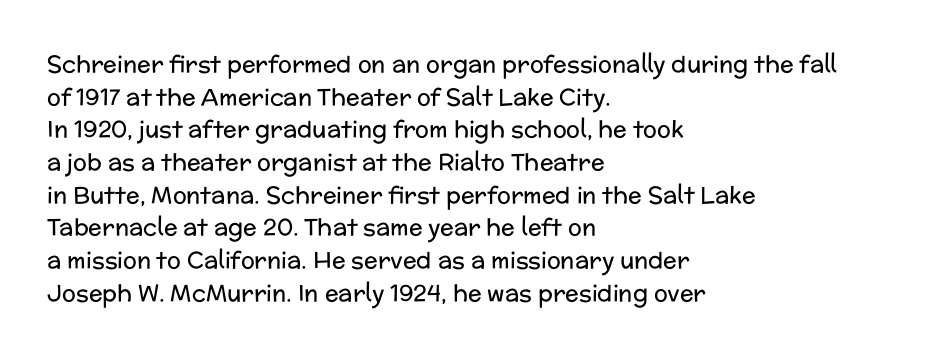
{"italic": "no", "bold": "no", "underline": "no", "align": "left", "line_spacing": "normal", "line_spacing_ratio": 1.42, "letter_spacing": "normal", "letter_spacing_em": 0.0, "glyph_px": 23}
